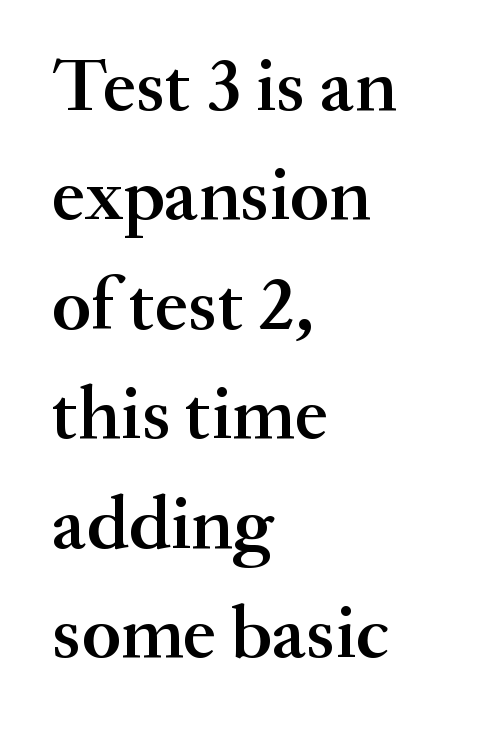
The tracking reads as untouched default to a designer's eye. These lines are set flush left with a ragged right edge. The space between consecutive lines is moderate. This is serif lettering, the kind often seen in printed books. Ascenders rise straight up at ninety degrees. Here the designer chose a conventional face with non-uniform glyph widths.
